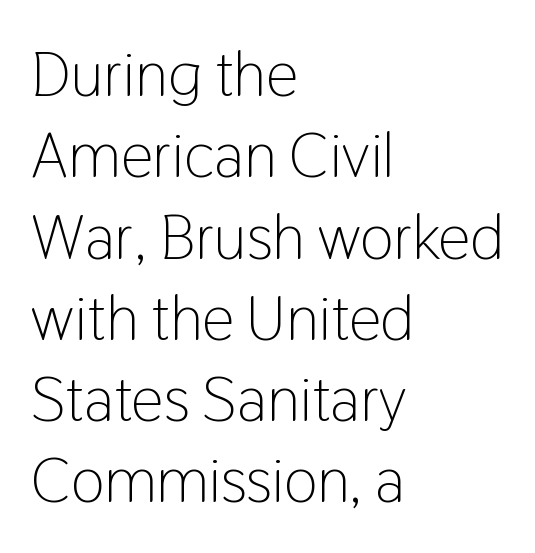
The image shows 64 px light, condensed sans-serif type, upright; set left-aligned, normal line spacing (1.27x), normal letter spacing, not underlined; low stroke contrast and a medium x-height.
